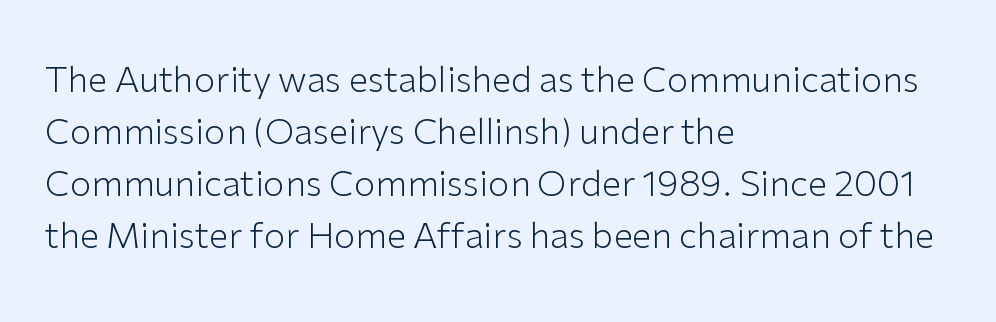
Q: Is the text bold? A: No.
Q: Is the text italic (slanted)? A: No, it is upright.
Q: Is the typeface a serif or a sans-serif typeface? A: Sans-serif.
Q: Is the text underlined? A: No.
Q: How is the paragraph aligned? A: Left-aligned.
Q: Is the spacing between letters normal or unusually wide? A: Normal.
Q: Is the spacing between lines tight, normal or loose? A: Normal.
Q: Width (condensed, normal, or wide)? A: Normal.
Q: Stroke contrast? A: Low.
Q: x-height? A: Medium.
Q: Monospaced? A: No.
